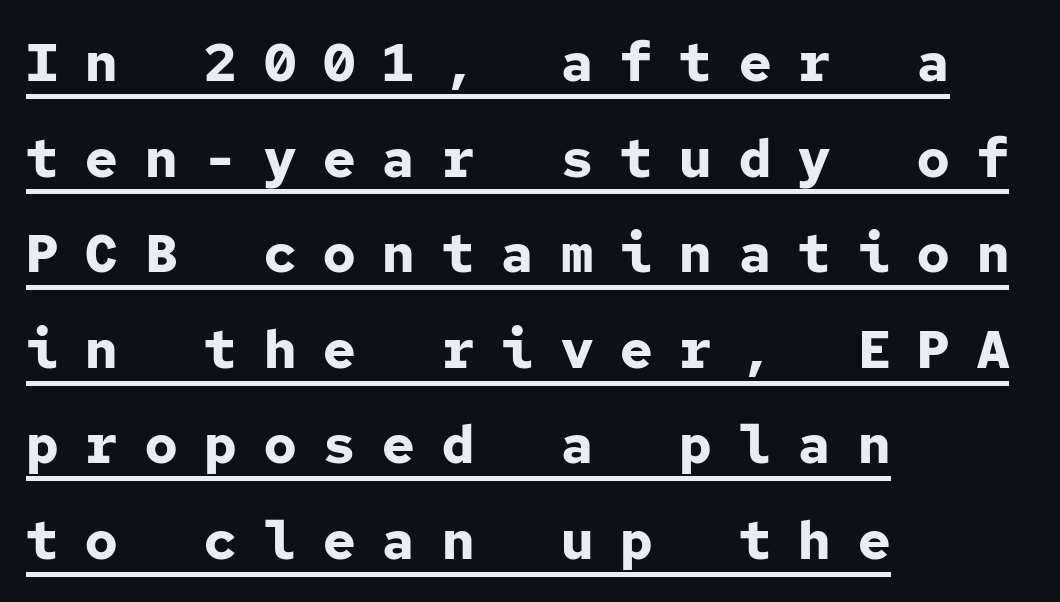
The image shows 54 px bold sans-serif type, upright, monospaced; set left-aligned, line spacing 1.77x, unusually wide letter spacing (+0.5 em), underlined; low stroke contrast and a medium x-height.
